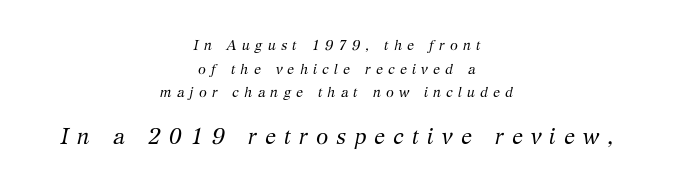
Display-style spreading of the glyphs; the letterfit is very open. Caption: multi-line text, centered on the measure. If you squint, the bottom block still reads clearly — it's the larger of the two. The glyphs are unaccompanied by any horizontal stroke below them. The whole block is typeset with a tilt. Quick note: interline space is typical.
